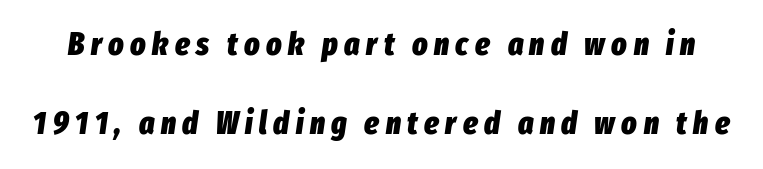
Q: Is the text bold? A: Yes.
Q: Is the text italic (slanted)? A: Yes, it leans right by about 8 degrees.
Q: Is the text underlined? A: No.
Q: Is the spacing between letters normal or unusually wide? A: Unusually wide.
Q: Is the spacing between lines tight, normal or loose? A: Loose.
Q: Width (condensed, normal, or wide)? A: Condensed.
Q: Stroke contrast? A: Low.
Q: x-height? A: Medium.
Q: Monospaced? A: No.
